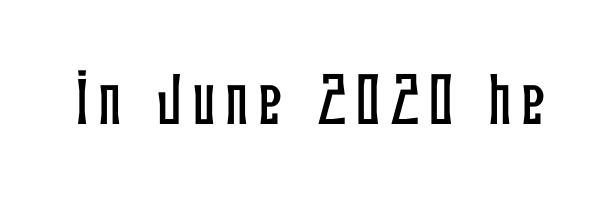
Q: Is the text italic (slanted)? A: No, it is upright.
Q: Is the text underlined? A: No.
Q: Width (condensed, normal, or wide)? A: Condensed.
Q: Stroke contrast? A: Low.
Q: x-height? A: Medium.
Q: Monospaced? A: No.
